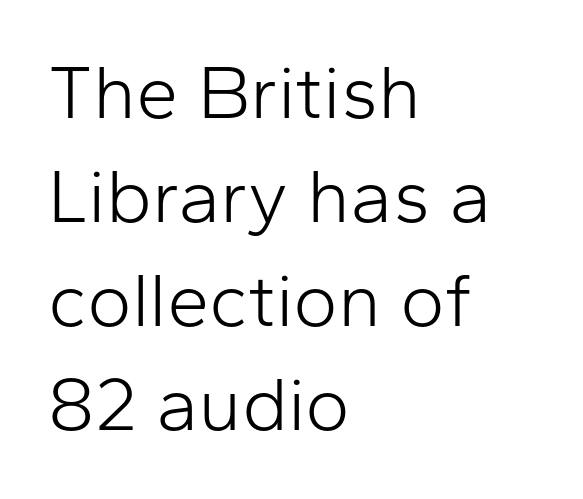
The image shows 76 px light sans-serif type, upright; set left-aligned, normal line spacing (1.37x), normal letter spacing, not underlined; low stroke contrast and a medium x-height.
